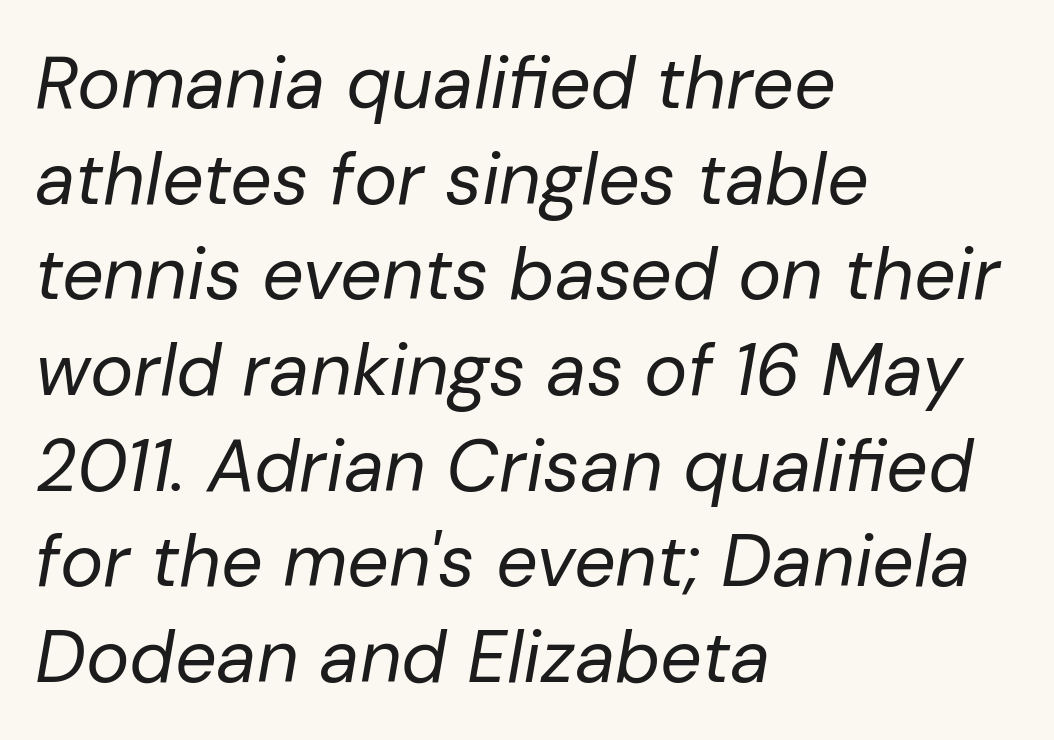
The image shows 73 px regular-weight type, italic (leaning right); set left-aligned, normal line spacing (1.31x), normal letter spacing, not underlined; low stroke contrast and a medium x-height.
